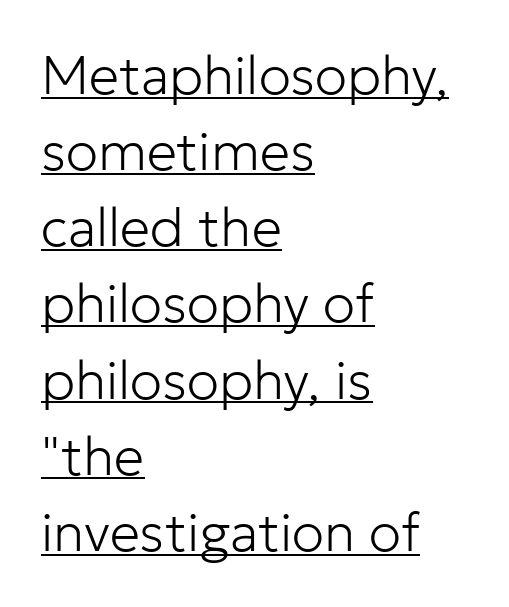
{"serif": "no", "italic": "no", "bold": "no", "weight": "light", "width": "normal", "stroke_contrast": "low", "x_height": "medium", "monospaced": "no", "underline": "yes", "align": "left", "line_spacing": "normal", "line_spacing_ratio": 1.41, "letter_spacing": "normal", "letter_spacing_em": 0.0, "glyph_px": 54}
